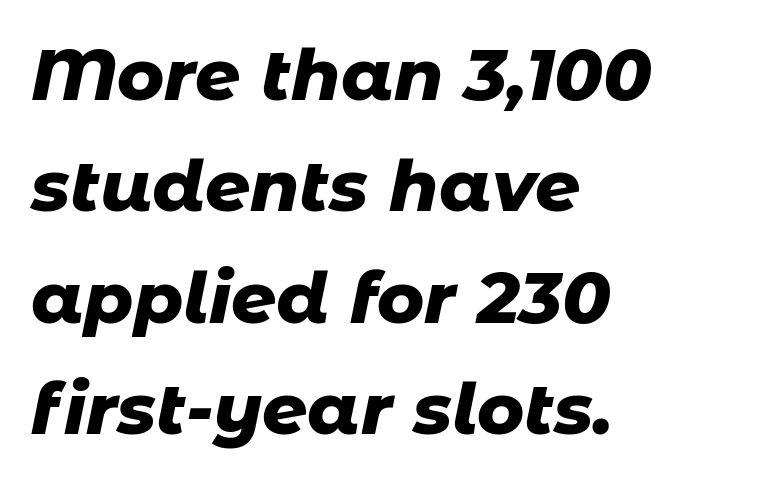
Q: Is the text bold? A: Yes.
Q: Is the text italic (slanted)? A: Yes, it leans right by about 11 degrees.
Q: Is the text underlined? A: No.
Q: How is the paragraph aligned? A: Left-aligned.
Q: Is the spacing between letters normal or unusually wide? A: Normal.
Q: Is the spacing between lines tight, normal or loose? A: Normal.
Q: Width (condensed, normal, or wide)? A: Normal.
Q: Stroke contrast? A: Low.
Q: x-height? A: Medium.
Q: Monospaced? A: No.
